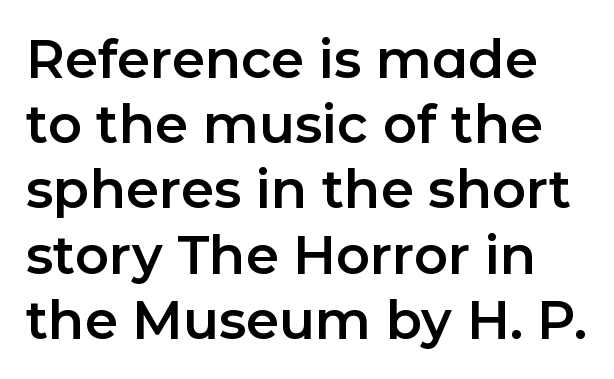
Q: Is the text italic (slanted)? A: No, it is upright.
Q: Is the typeface a serif or a sans-serif typeface? A: Sans-serif.
Q: Is the text underlined? A: No.
Q: Is the spacing between letters normal or unusually wide? A: Normal.
Q: Width (condensed, normal, or wide)? A: Normal.
Q: Stroke contrast? A: Low.
Q: x-height? A: Medium.
Q: Monospaced? A: No.
